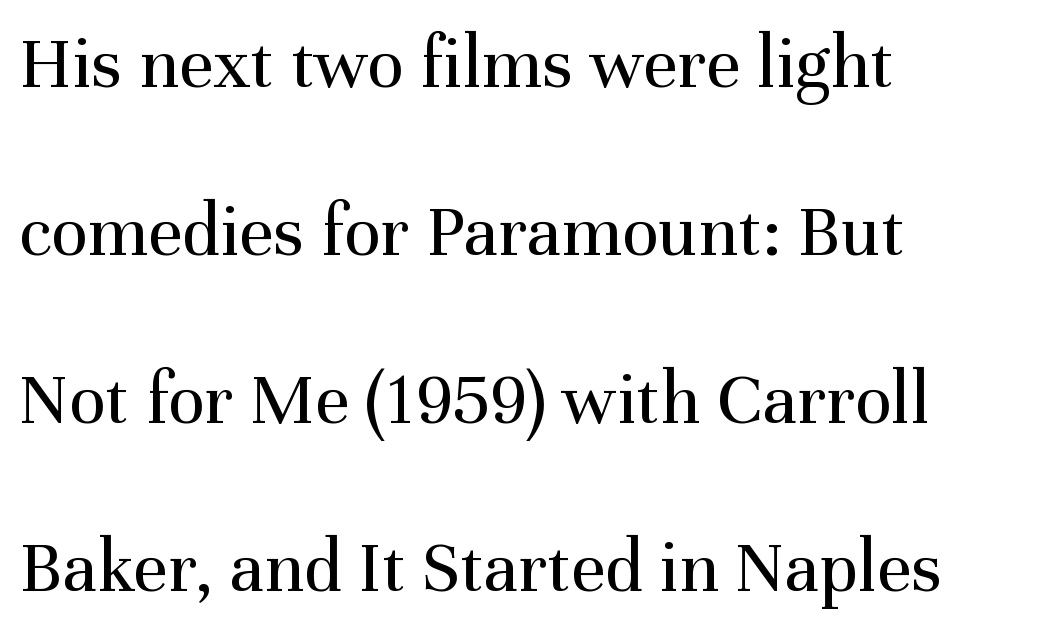
The image shows 76 px regular-weight serif type, upright; set left-aligned, loose line spacing (2.21x), normal letter spacing, not underlined; medium stroke contrast and a medium x-height.
